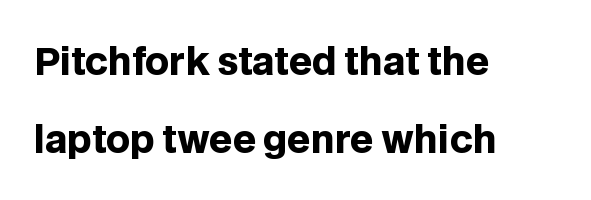
The glyphs in this specimen are sans serif. The designer dialed line spacing up above the default. Typographic density is high because the face is bold. Italic? Not at all — the glyphs are vertical. Varying glyph widths throughout — classic text-font behaviour.
